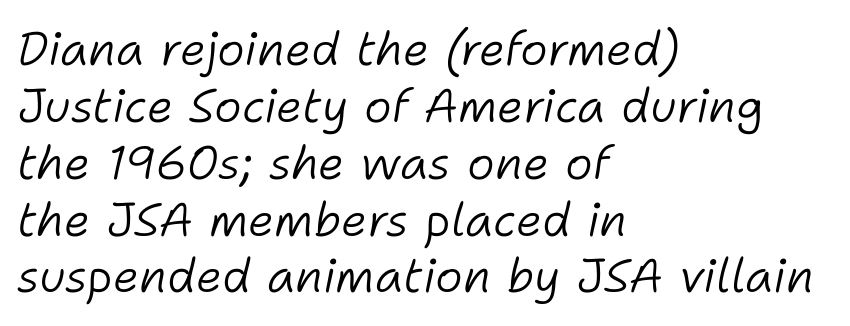
The letterforms sit shoulder to shoulder at normal distance. Does the lettering tilt? It does — this is italic. Check under the words: just untouched page. Casual observation: everything's shoved over to the left. Each stroke keeps to a modest, everyday thickness or less.
